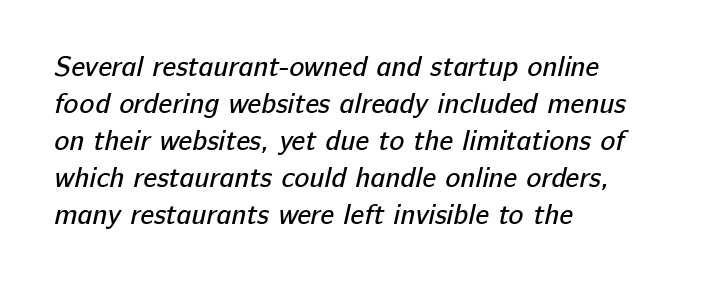
The image shows 28 px regular-weight sans-serif type; set left-aligned, normal line spacing (1.32x), normal letter spacing, not underlined; low stroke contrast and a medium x-height.
